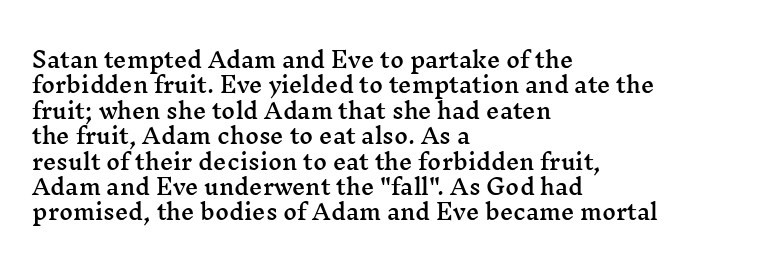
{"italic": "no", "underline": "no", "align": "left", "line_spacing_ratio": 1.21, "letter_spacing": "normal", "letter_spacing_em": 0.0, "glyph_px": 21}
